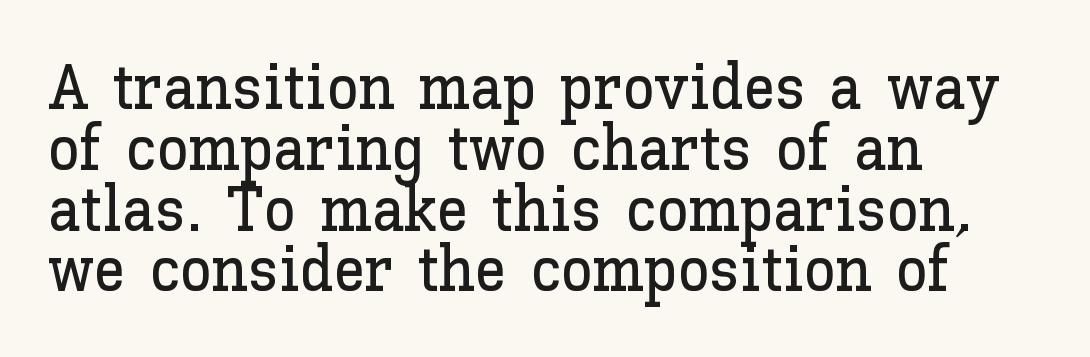
Q: Is the text italic (slanted)? A: No, it is upright.
Q: Is the text underlined? A: No.
Q: How is the paragraph aligned? A: Left-aligned.
Q: Is the spacing between letters normal or unusually wide? A: Normal.
Q: Is the spacing between lines tight, normal or loose? A: Tight.
Q: Width (condensed, normal, or wide)? A: Normal.
Q: Stroke contrast? A: Low.
Q: x-height? A: Medium.
Q: Monospaced? A: No.
